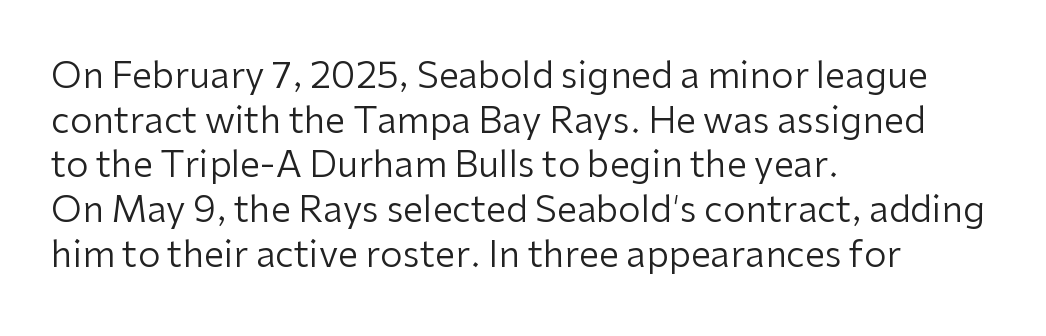
Q: Is the text bold? A: No.
Q: Is the text italic (slanted)? A: No, it is upright.
Q: Is the typeface a serif or a sans-serif typeface? A: Sans-serif.
Q: Is the text underlined? A: No.
Q: How is the paragraph aligned? A: Left-aligned.
Q: Is the spacing between letters normal or unusually wide? A: Normal.
Q: Width (condensed, normal, or wide)? A: Normal.
Q: Stroke contrast? A: Low.
Q: x-height? A: Medium.
Q: Monospaced? A: No.
